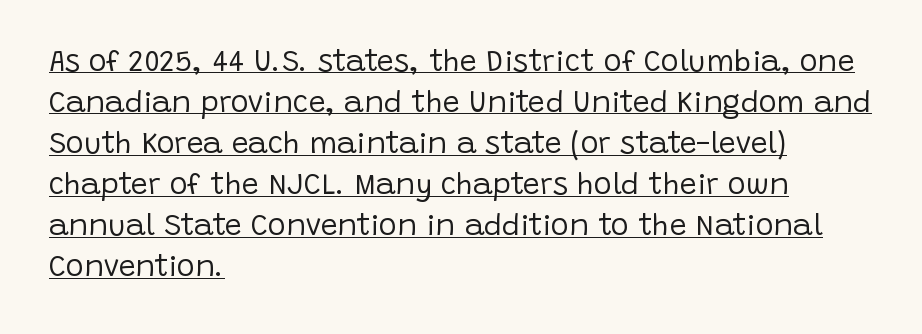
Line beginnings align vertically; line endings do not. The words here are underlined. You can tell from the bare stems that sans-serif type was used. Caption: standard tracking, unaltered.
